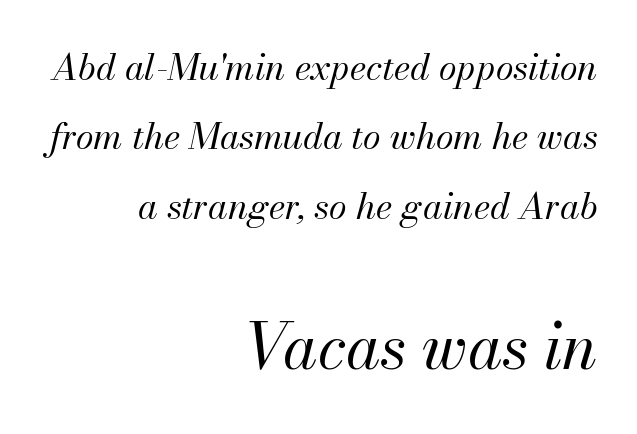
The image shows 63 px regular-weight type, italic (leaning right); set right-aligned, loose line spacing (1.93x), normal letter spacing, not underlined; the second (bottom) block is 1.75x larger; medium stroke contrast and a small x-height.
